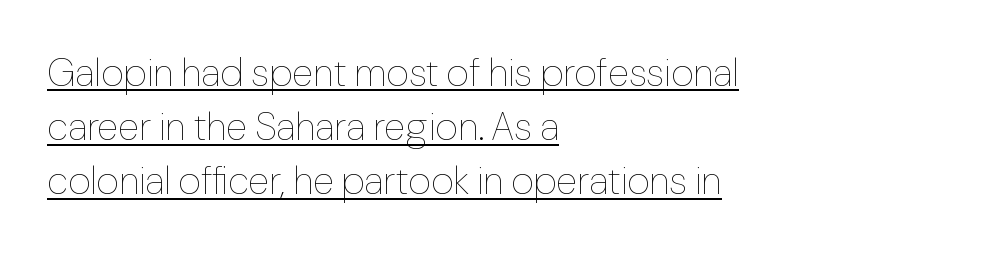
Notice how the stems are strictly vertical — no italics here. Compared with a centered layout, this one pins lines to the left instead. What decoration does the sample have? An underline. No extra ink here — the face is not bold. Proportional: the letters do not fall into vertical columns.
